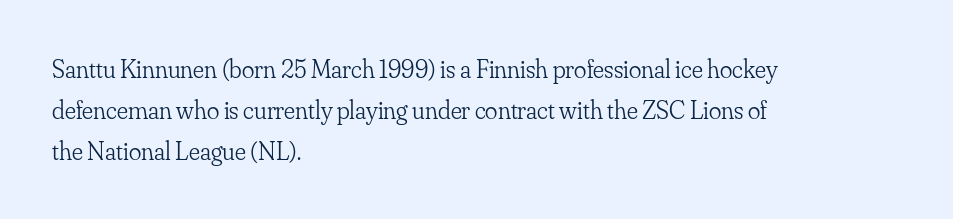
The gap between lines stays unmarked. No extra tracking has been applied to these lines. Does the leading feel generous? No, just average. Short and long lines alike share a common starting point at left.
